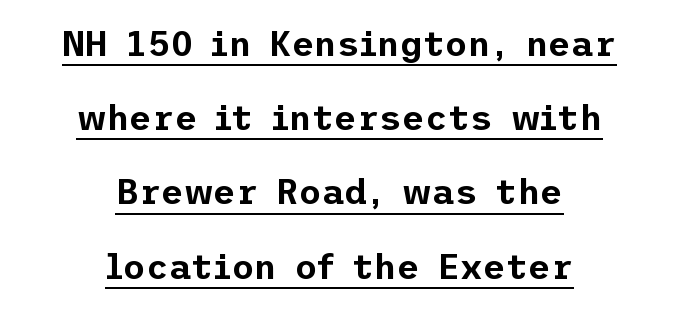
Short and long lines alike share a common midpoint. The axis of the letterforms is exactly vertical. Every word sits above its own underline. There is no visible air inserted between adjacent glyphs. Summary of vertical rhythm: relaxed, with wide interline spacing.
